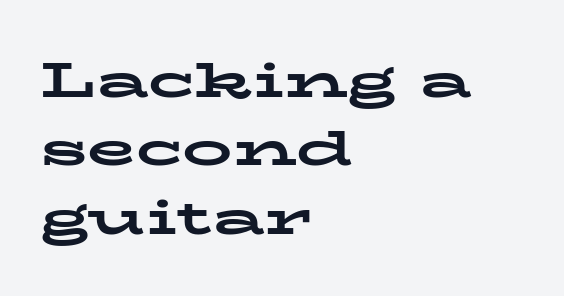
Rows of type keep a routine distance in the vertical direction. Quick note: not italic, upright. As a designer I'd log this as weight 700, bold. Looks like regular typesetting: each glyph gets only the width it needs. The setting favours the left margin, as ordinary paragraphs usually do.
